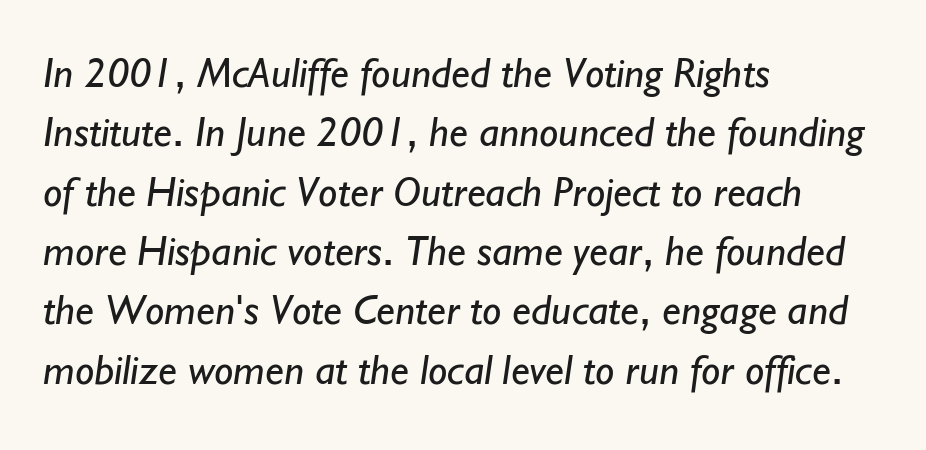
The image shows 43 px regular-weight sans-serif type; set left-aligned, normal line spacing (1.38x), normal letter spacing, not underlined; low stroke contrast and a small x-height.
